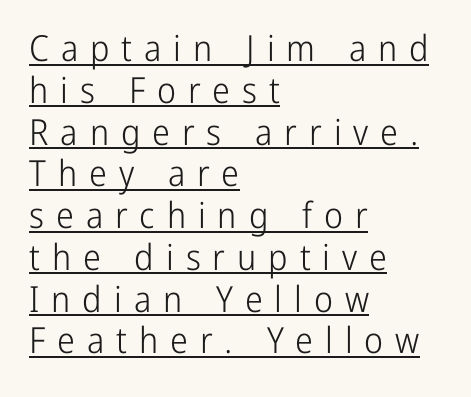
The image shows 36 px light, condensed sans-serif type, upright; set left-aligned, line spacing 1.16x, unusually wide letter spacing (+0.33 em), underlined; low stroke contrast and a medium x-height.
